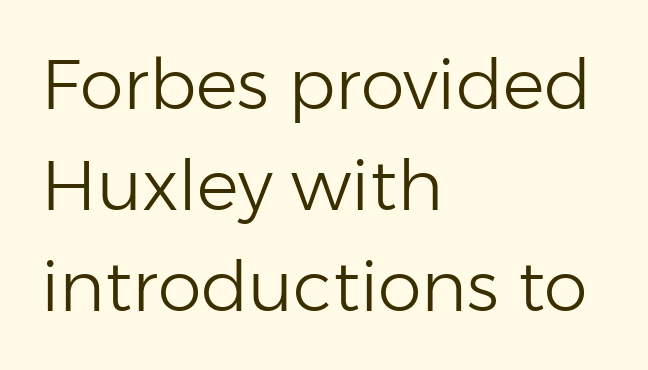
{"serif": "no", "italic": "no", "bold": "no", "weight": "light", "width": "normal", "stroke_contrast": "low", "x_height": "medium", "monospaced": "no", "underline": "no", "align": "left", "line_spacing": "normal", "line_spacing_ratio": 1.44, "letter_spacing": "normal", "letter_spacing_em": 0.0, "glyph_px": 70}
